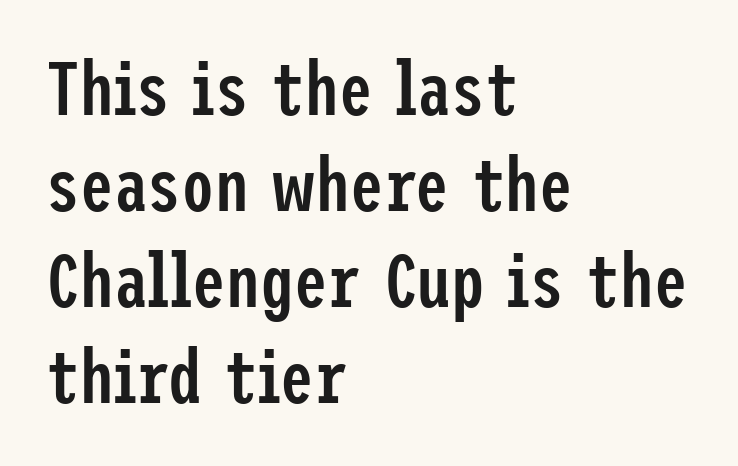
Rows of type keep a routine distance in the vertical direction. To sum up the face: it is a sans, with no serifs. What weight is shown? A semibold, between regular and bold. Words float on clear page, feet unadorned. In CSS terms this would be text-align: left.
